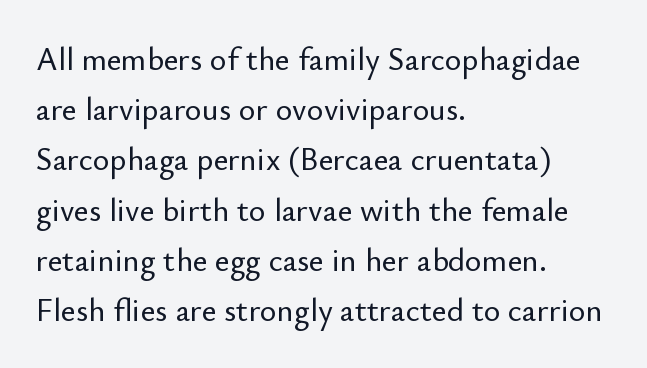
Q: Is the text italic (slanted)? A: No, it is upright.
Q: Is the typeface a serif or a sans-serif typeface? A: Sans-serif.
Q: Is the text underlined? A: No.
Q: How is the paragraph aligned? A: Left-aligned.
Q: Is the spacing between letters normal or unusually wide? A: Normal.
Q: Is the spacing between lines tight, normal or loose? A: Normal.
Q: Width (condensed, normal, or wide)? A: Normal.
Q: Stroke contrast? A: Low.
Q: x-height? A: Small.
Q: Monospaced? A: No.
